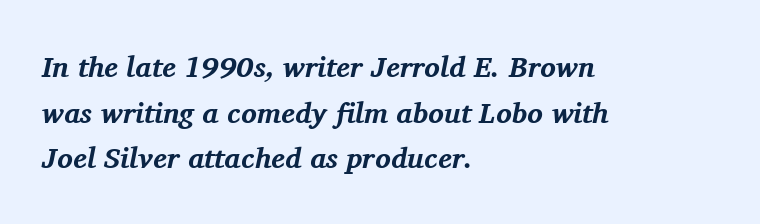
The rendering uses a moderate line-height, typical for paragraphs. Type without underlining. Font category for this specimen: serif. There's an unmistakable incline to the writing here. Words appear dense and cohesive because spacing is normal.
